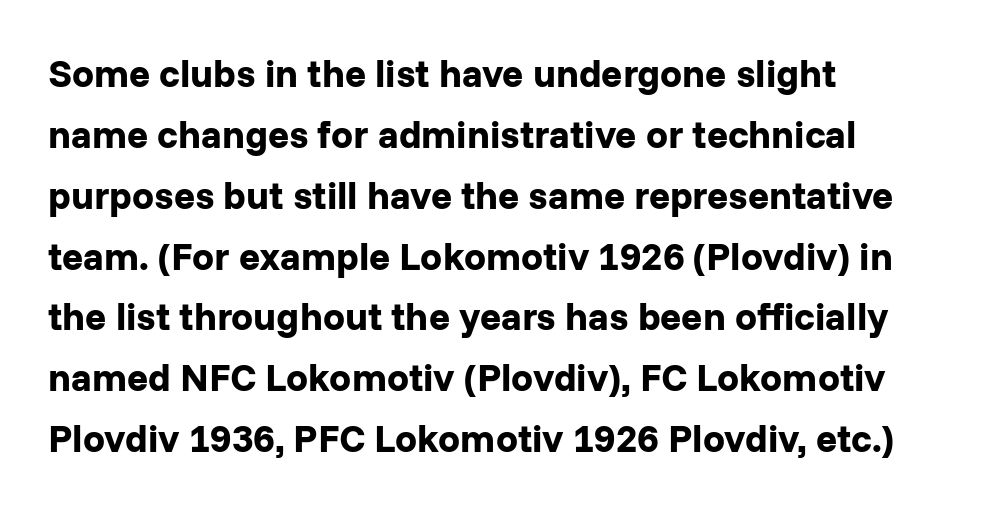
Q: Is the text bold? A: Yes.
Q: Is the text italic (slanted)? A: No, it is upright.
Q: Is the typeface a serif or a sans-serif typeface? A: Sans-serif.
Q: Is the text underlined? A: No.
Q: How is the paragraph aligned? A: Left-aligned.
Q: Is the spacing between letters normal or unusually wide? A: Normal.
Q: Is the spacing between lines tight, normal or loose? A: Normal.
Q: Width (condensed, normal, or wide)? A: Normal.
Q: Stroke contrast? A: Low.
Q: x-height? A: Medium.
Q: Monospaced? A: No.
